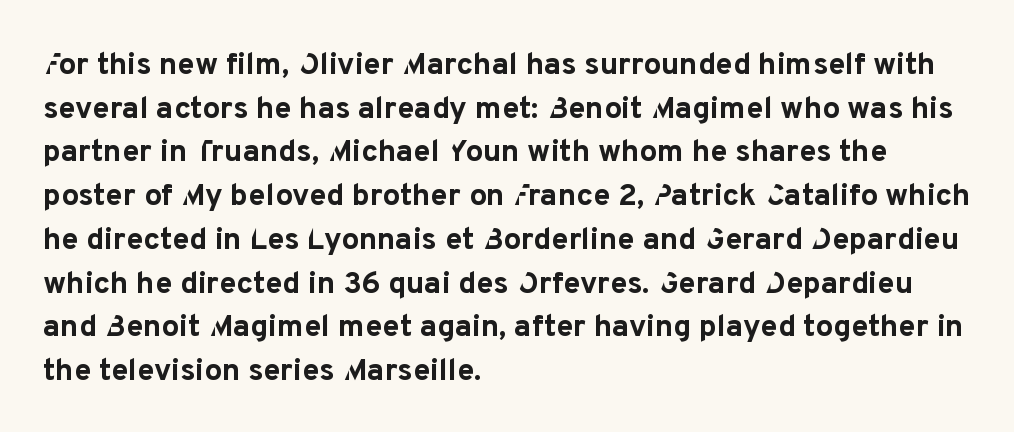
Q: Is the text bold? A: Yes.
Q: Is the text italic (slanted)? A: No, it is upright.
Q: Is the typeface a serif or a sans-serif typeface? A: Sans-serif.
Q: Is the text underlined? A: No.
Q: How is the paragraph aligned? A: Left-aligned.
Q: Is the spacing between letters normal or unusually wide? A: Normal.
Q: Is the spacing between lines tight, normal or loose? A: Normal.
Q: Width (condensed, normal, or wide)? A: Normal.
Q: Stroke contrast? A: Low.
Q: x-height? A: Medium.
Q: Monospaced? A: No.
